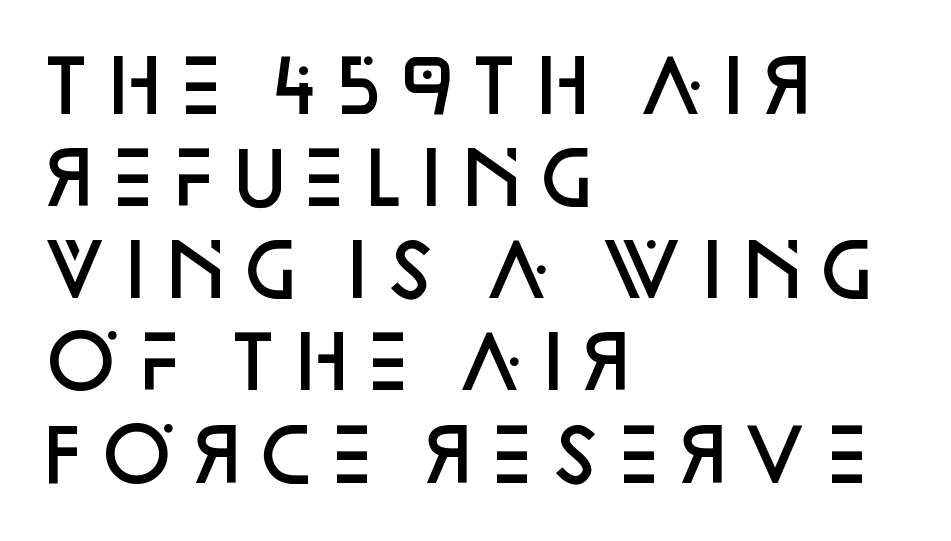
{"serif": "no", "italic": "no", "bold": "semi", "weight": "semibold", "width": "normal", "stroke_contrast": "low", "x_height": "large", "monospaced": "no", "underline": "no", "align": "left", "line_spacing": "normal", "line_spacing_ratio": 1.28, "letter_spacing": "normal", "letter_spacing_em": 0.0, "glyph_px": 72}
